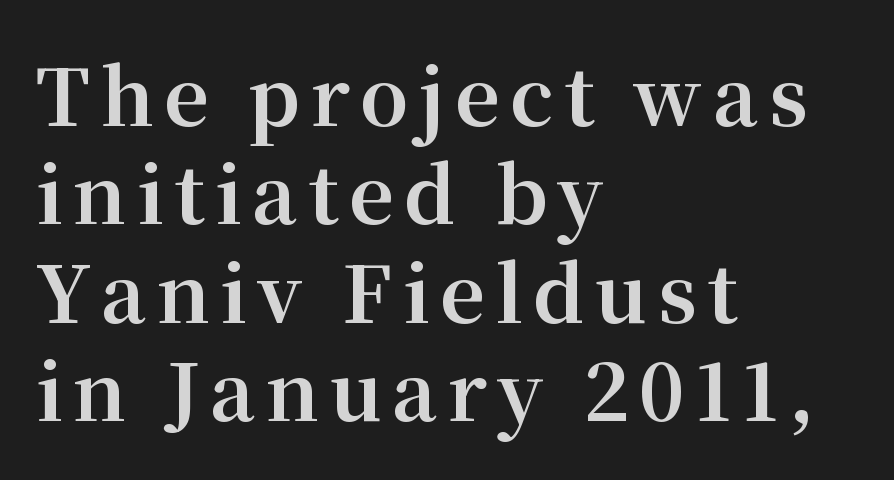
The image shows 78 px bold serif type, upright; set left-aligned, normal line spacing (1.26x), not underlined; medium stroke contrast and a medium x-height.
